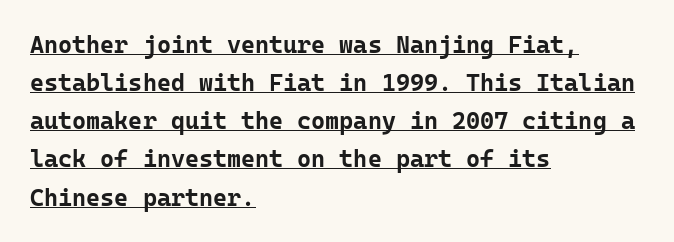
The image shows 24 px bold type, upright; set left-aligned, normal line spacing (1.59x), normal letter spacing, underlined.
